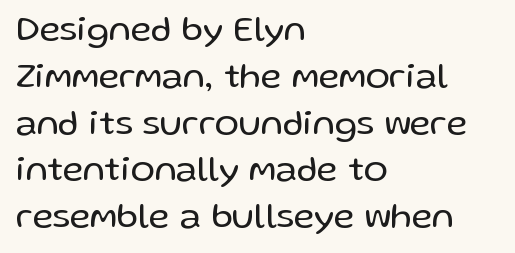
Character widths vary here, with narrow letters taking less room than wide ones. No extra ink here — the face is not bold. These lines are set flush left with a ragged right edge. Does extra space separate the letters? No, they use regular spacing. This is the regular roman posture of the typeface. Look at the bottom of the vertical strokes: they stop flat, with no serifs.
